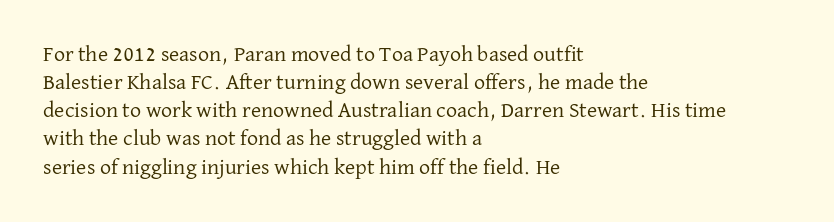
Normally led — the rows are evenly, conventionally spaced. Underlining? Definitely not there. The axis of the letterforms is exactly vertical. The passage is arranged the way most books set body copy — flush left. Default kerning and tracking; the words read as compact shapes.
